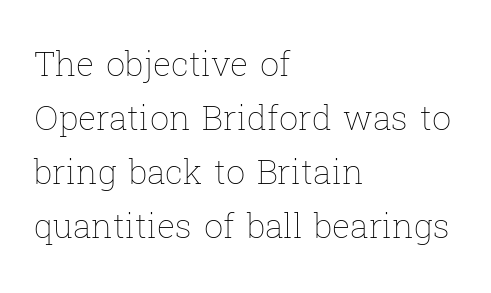
The image shows 34 px thin type, upright; set left-aligned, normal line spacing (1.59x), normal letter spacing, not underlined; low stroke contrast and a medium x-height.
